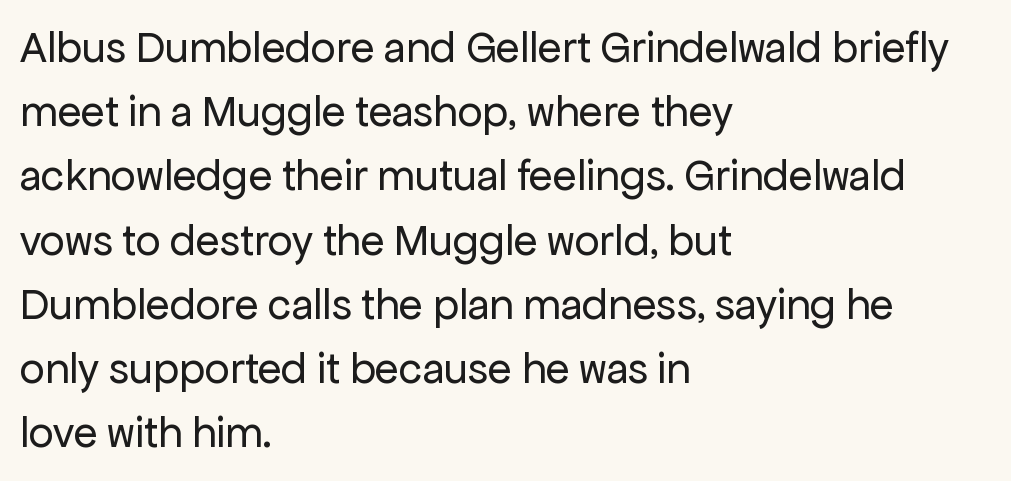
Is the type heavy? It reads as light-to-regular instead. Clear beneath every line of the passage. Caption: standard tracking, unaltered. The letters stand upright; this is a roman face.
